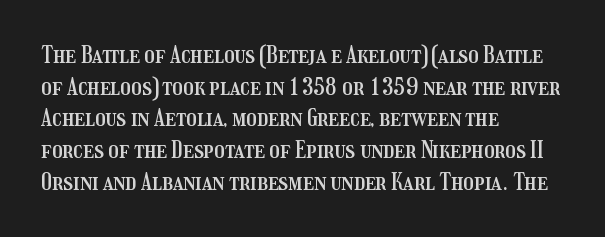
The image shows 23 px text type, upright; set left-aligned, normal line spacing (1.38x), normal letter spacing, not underlined.
